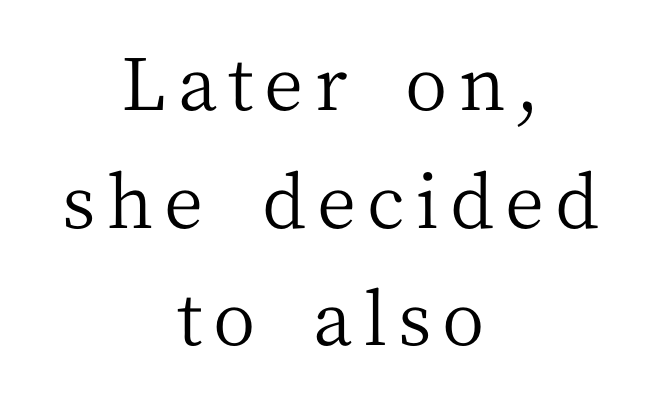
{"serif": "yes", "italic": "no", "bold": "no", "weight": "regular", "width": "normal", "stroke_contrast": "medium", "x_height": "medium", "monospaced": "no", "underline": "no", "align": "center", "line_spacing": "normal", "line_spacing_ratio": 1.61, "glyph_px": 73}
